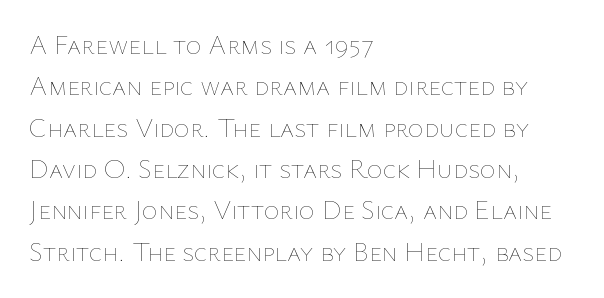
In terms of leading, this rendering sits right in the middle. The lettering stays uniformly vertical, giving the passage a roman look. Decoration check: the copy has no underline. The passage shown is not bold in any degree. How are the letters spaced? Ordinarily, with no added tracking.
